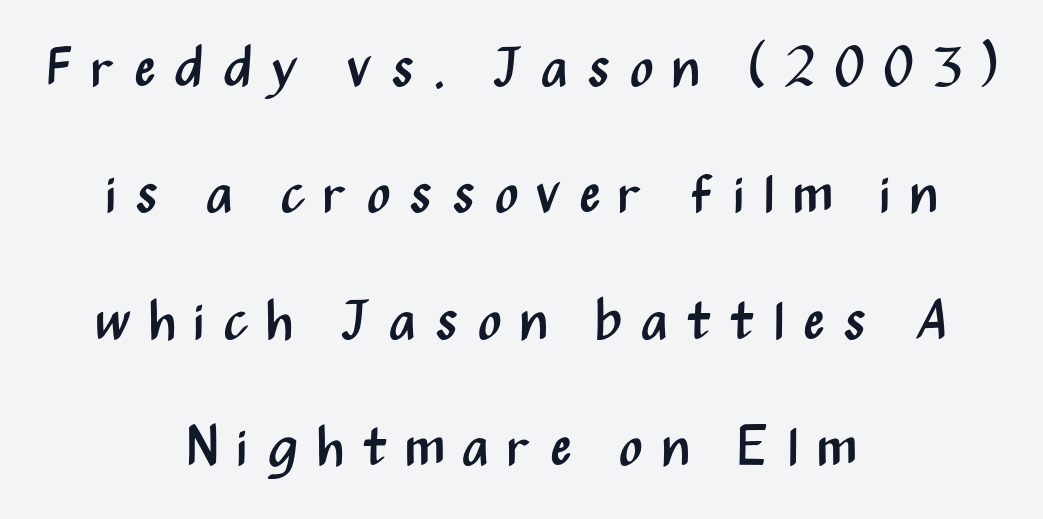
Q: Is the text bold? A: No.
Q: Is the text italic (slanted)? A: No, it is upright.
Q: Is the typeface a serif or a sans-serif typeface? A: Sans-serif.
Q: Is the text underlined? A: No.
Q: How is the paragraph aligned? A: Centered.
Q: Is the spacing between letters normal or unusually wide? A: Unusually wide.
Q: Is the spacing between lines tight, normal or loose? A: Loose.
Q: Width (condensed, normal, or wide)? A: Condensed.
Q: Stroke contrast? A: Medium.
Q: x-height? A: Medium.
Q: Monospaced? A: No.
